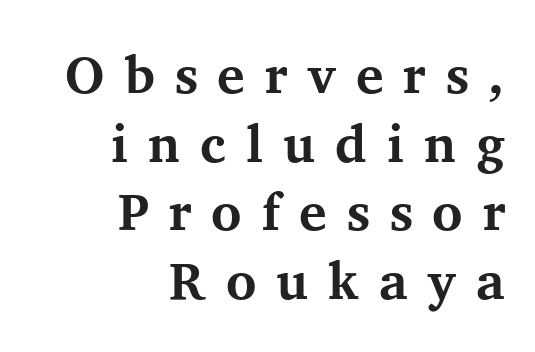
The image shows 52 px bold serif type, upright; set right-aligned, normal line spacing (1.32x), unusually wide letter spacing (+0.38 em), not underlined; medium stroke contrast and a medium x-height.
